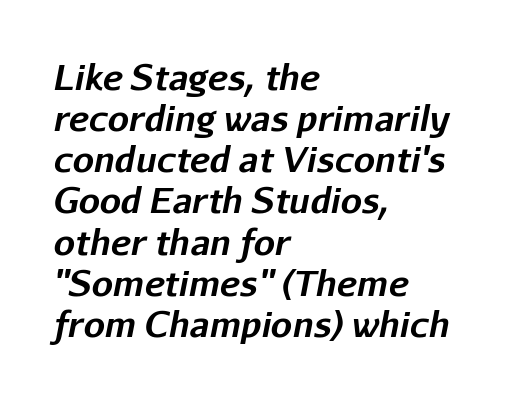
Is this a fixed-width face? No — the glyphs have proportional, varying widths. The lines are quadded left. Nobody drew a line under any word here. The rendering uses a bold face; every stroke is thick and dark. What stands out about the letter spacing? Nothing — it is the standard amount.
